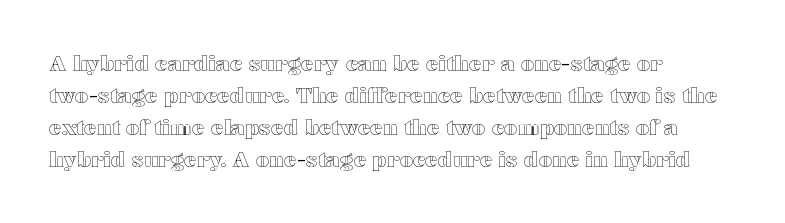
The image shows 21 px text type, upright; set left-aligned, normal line spacing (1.52x), normal letter spacing, not underlined.
